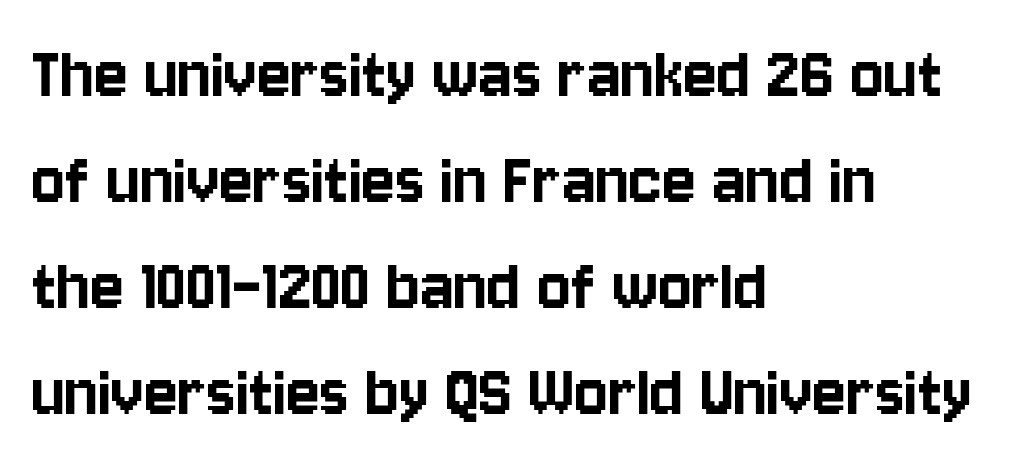
{"serif": "no", "italic": "no", "width": "condensed", "stroke_contrast": "low", "x_height": "large", "monospaced": "no", "underline": "no", "align": "left", "line_spacing": "normal", "line_spacing_ratio": 1.36, "letter_spacing": "normal", "letter_spacing_em": 0.0, "glyph_px": 78}
